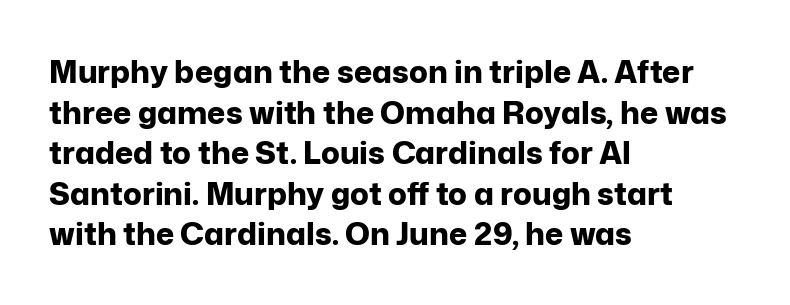
{"serif": "no", "italic": "no", "bold": "yes", "weight": "bold", "width": "normal", "stroke_contrast": "low", "x_height": "medium", "monospaced": "no", "underline": "no", "align": "left", "line_spacing": "normal", "line_spacing_ratio": 1.31, "letter_spacing": "normal", "letter_spacing_em": 0.0, "glyph_px": 31}
